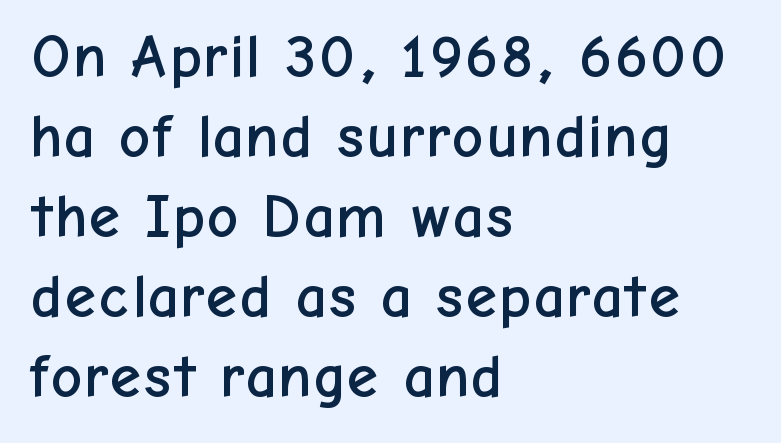
The image shows 62 px sans-serif type, upright; set left-aligned, normal line spacing (1.29x), normal letter spacing, not underlined; low stroke contrast and a medium x-height.
